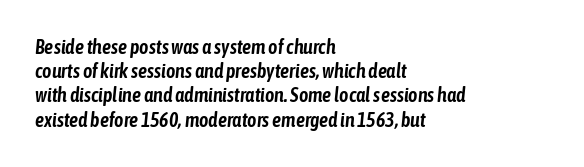
{"italic": "yes", "lean": "right", "slant_degrees": 6, "underline": "no", "align": "left", "line_spacing_ratio": 1.21, "letter_spacing": "normal", "letter_spacing_em": 0.0, "glyph_px": 20}
